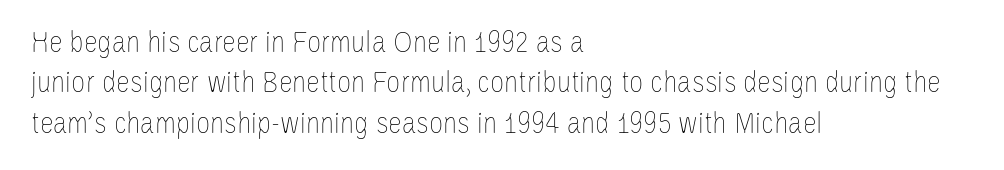
Q: Is the text bold? A: No.
Q: Is the text italic (slanted)? A: No, it is upright.
Q: Is the text underlined? A: No.
Q: How is the paragraph aligned? A: Left-aligned.
Q: Is the spacing between letters normal or unusually wide? A: Normal.
Q: Is the spacing between lines tight, normal or loose? A: Normal.
Q: Width (condensed, normal, or wide)? A: Condensed.
Q: Stroke contrast? A: Low.
Q: x-height? A: Large.
Q: Monospaced? A: No.
